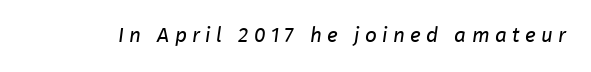
Unbolded letterforms with no extra heft. Check the space under the baseline: it is left empty. Spacing between characters has been opened up far beyond the box default.
